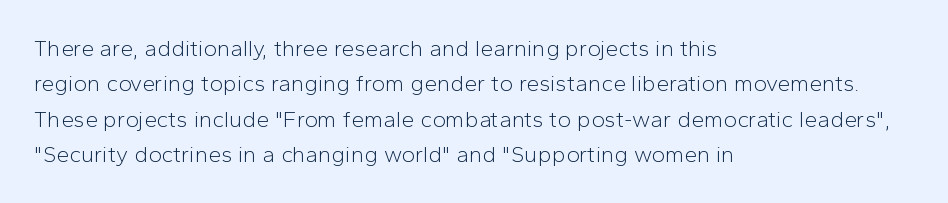
The face looks like a standard text weight, possibly lighter. Vertical strokes here are truly vertical. These lines keep a tight, regular rhythm from letter to letter. Leading matches the norm, producing a regular column. Left-aligned paragraph, ragged on the right. The space directly below the letters is spotless.
